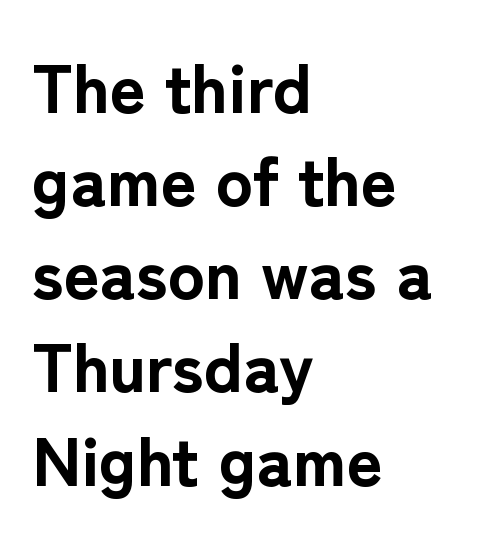
The passage shown is typed in a proportional face where columns would drift. Short note: letters normally spaced. A student would call this left alignment; a typographer would say flush left, rag right. Bold? Absolutely — the strokes are thick and heavy.
